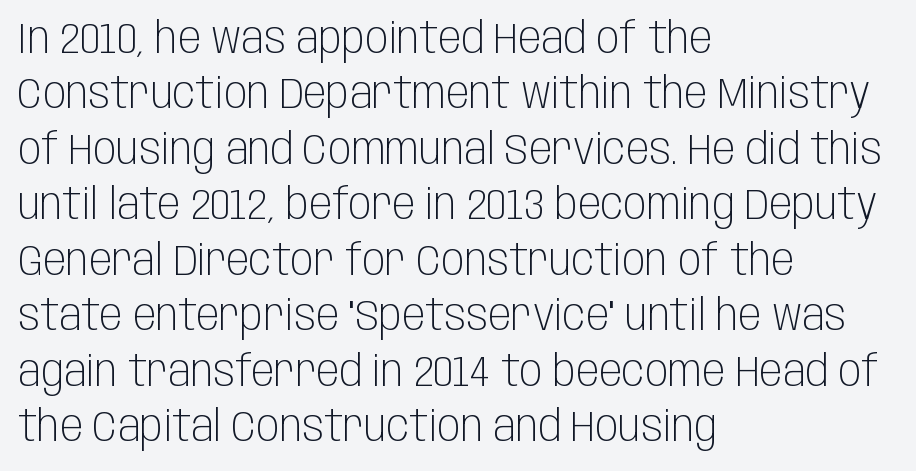
The image shows 43 px light, condensed sans-serif type, upright; set left-aligned, normal line spacing (1.29x), normal letter spacing, not underlined; low stroke contrast and a large x-height.
